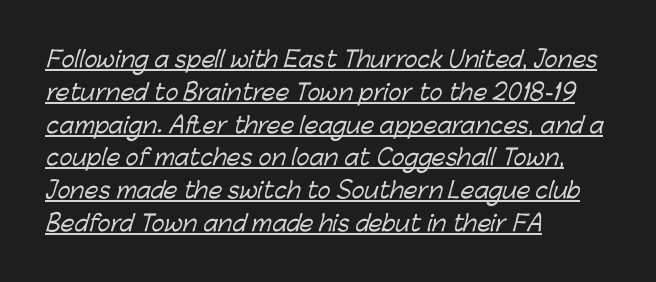
The image shows 22 px text type; set left-aligned, normal line spacing (1.49x), normal letter spacing, underlined.
